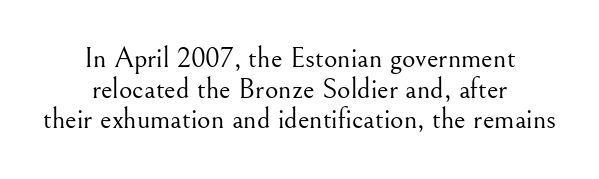
Q: Is the text bold? A: No.
Q: Is the text italic (slanted)? A: No, it is upright.
Q: Is the typeface a serif or a sans-serif typeface? A: Serif.
Q: Is the text underlined? A: No.
Q: How is the paragraph aligned? A: Centered.
Q: Is the spacing between letters normal or unusually wide? A: Normal.
Q: Is the spacing between lines tight, normal or loose? A: Tight.
Q: Width (condensed, normal, or wide)? A: Normal.
Q: Stroke contrast? A: Medium.
Q: x-height? A: Small.
Q: Monospaced? A: No.
